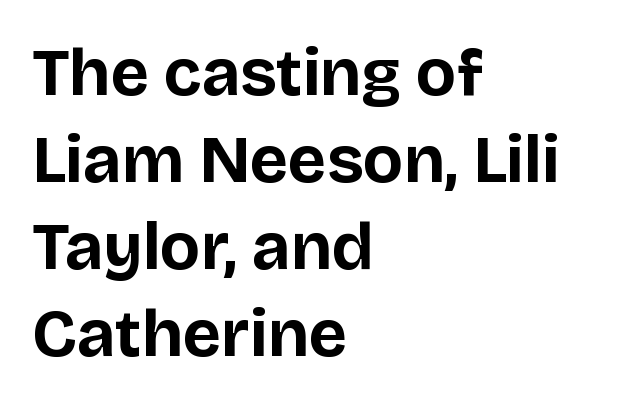
The image shows 67 px bold sans-serif type, upright; set left-aligned, normal line spacing (1.3x), normal letter spacing, not underlined; low stroke contrast and a large x-height.
